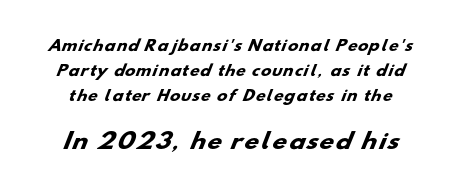
Block two is the big one; block one sits smaller above it. Weight check: bold — yes, fully. Unmarked baselines from the first word to the last.
